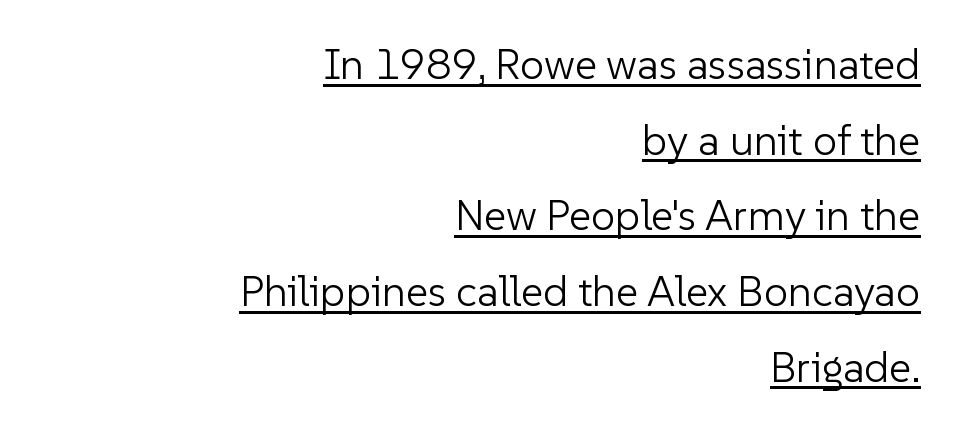
Q: Is the text bold? A: No.
Q: Is the text italic (slanted)? A: No, it is upright.
Q: Is the typeface a serif or a sans-serif typeface? A: Sans-serif.
Q: Is the text underlined? A: Yes.
Q: How is the paragraph aligned? A: Right-aligned.
Q: Is the spacing between letters normal or unusually wide? A: Normal.
Q: Width (condensed, normal, or wide)? A: Normal.
Q: Stroke contrast? A: Low.
Q: x-height? A: Medium.
Q: Monospaced? A: No.
